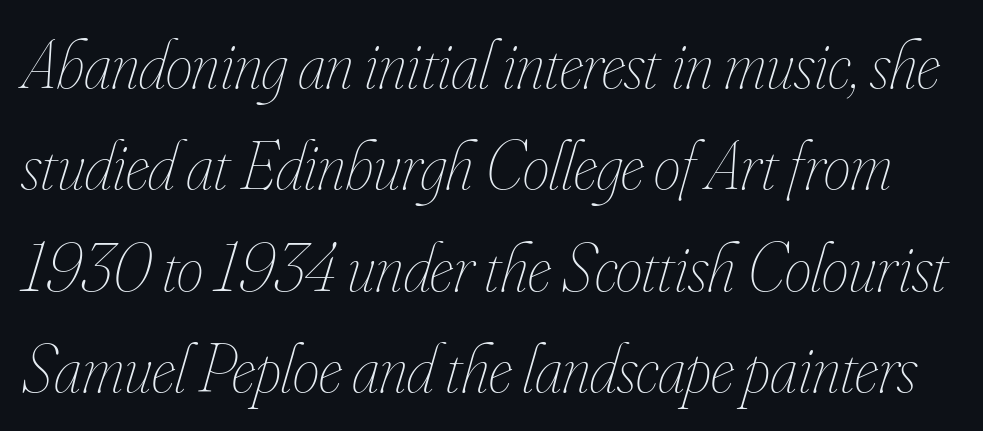
{"italic": "yes", "lean": "right", "slant_degrees": 16, "bold": "no", "weight": "thin", "width": "condensed", "stroke_contrast": "low", "x_height": "small", "monospaced": "no", "underline": "no", "line_spacing": "normal", "line_spacing_ratio": 1.49, "letter_spacing": "normal", "letter_spacing_em": 0.0, "glyph_px": 68}
